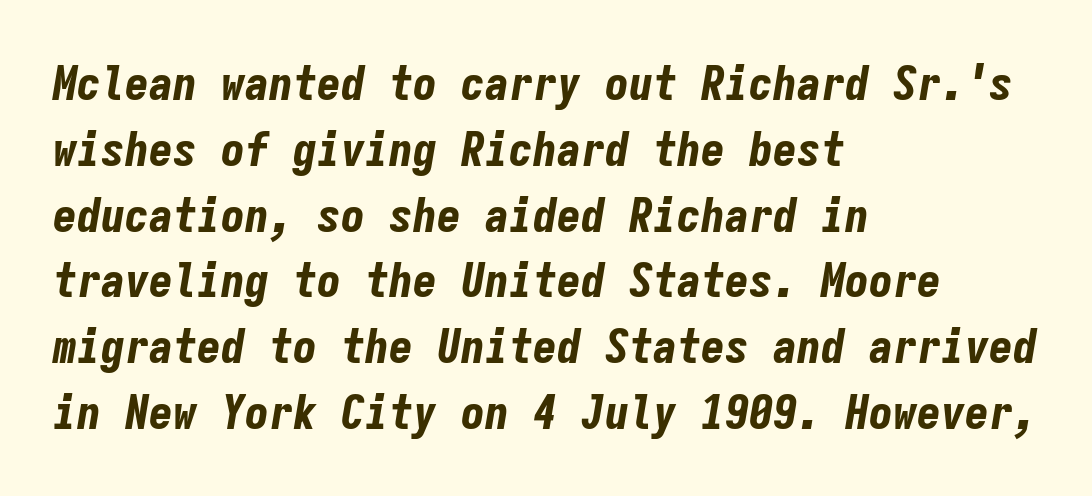
The image shows 48 px bold, condensed type, italic (leaning right), monospaced; set left-aligned, normal line spacing (1.37x), normal letter spacing, not underlined; low stroke contrast and a medium x-height.
